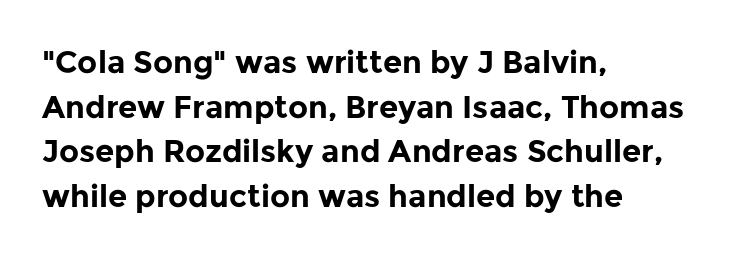
The glyphs are unaccompanied by any horizontal stroke below them. You could call the tracking neutral — neither tight nor loose. Stroke thickness is high; the sample reads as a true bold. Italic? Not at all — the glyphs are vertical. The face used here is proportionally spaced, like ordinary book or web type.
